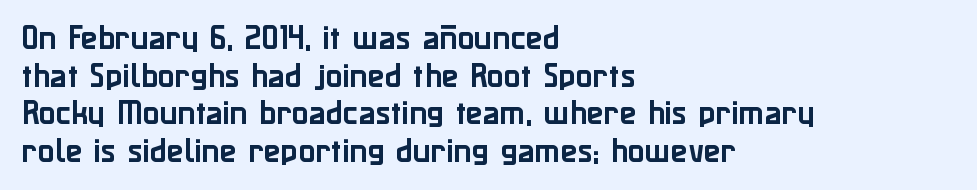
The image shows 28 px sans-serif type, upright; set left-aligned, normal line spacing (1.34x), normal letter spacing, not underlined; low stroke contrast and a medium x-height.
